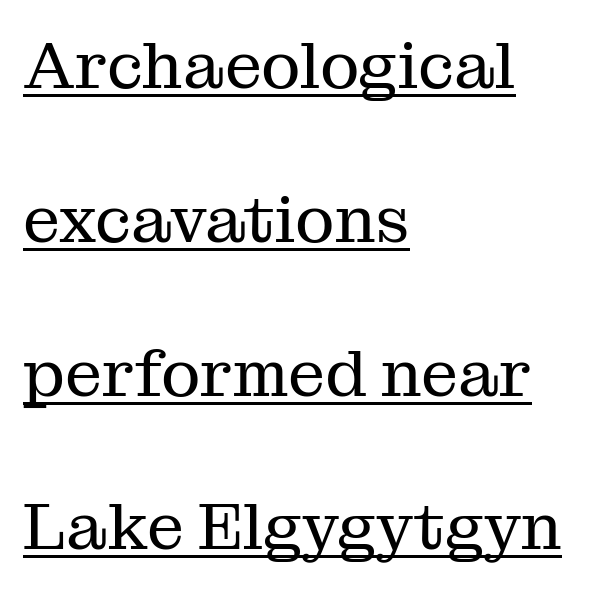
Q: Is the text bold? A: No.
Q: Is the text italic (slanted)? A: No, it is upright.
Q: Is the typeface a serif or a sans-serif typeface? A: Serif.
Q: Is the text underlined? A: Yes.
Q: How is the paragraph aligned? A: Left-aligned.
Q: Is the spacing between letters normal or unusually wide? A: Normal.
Q: Is the spacing between lines tight, normal or loose? A: Loose.
Q: Width (condensed, normal, or wide)? A: Normal.
Q: Stroke contrast? A: Medium.
Q: x-height? A: Medium.
Q: Monospaced? A: No.
